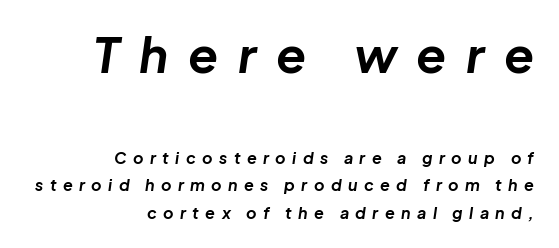
The image shows 49 px bold type, italic (leaning right); set right-aligned, line spacing 1.71x, unusually wide letter spacing (+0.4 em), not underlined; the first (top) block is 3.06x larger; low stroke contrast and a medium x-height.
